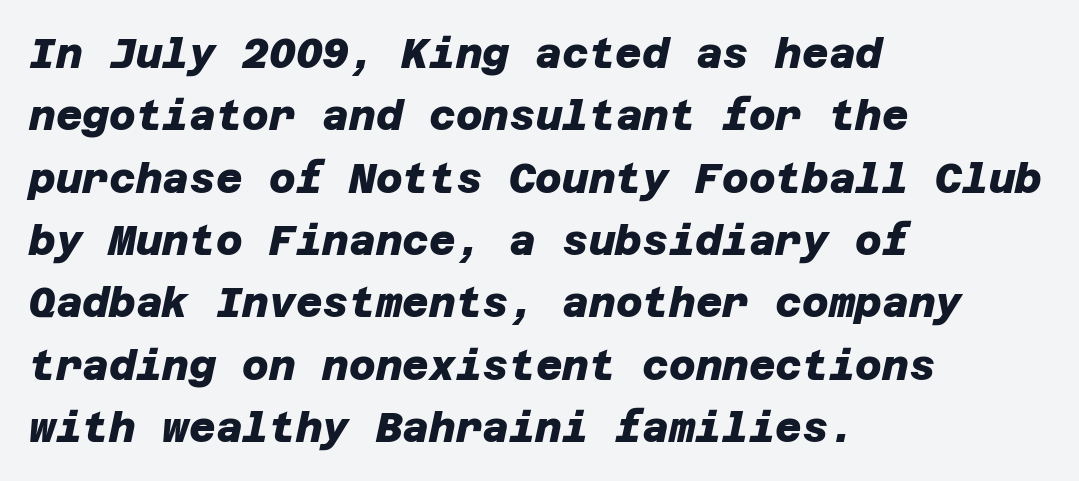
Q: Is the text bold? A: Yes.
Q: Is the typeface a serif or a sans-serif typeface? A: Sans-serif.
Q: Is the text underlined? A: No.
Q: How is the paragraph aligned? A: Left-aligned.
Q: Is the spacing between letters normal or unusually wide? A: Normal.
Q: Is the spacing between lines tight, normal or loose? A: Normal.
Q: Width (condensed, normal, or wide)? A: Normal.
Q: Stroke contrast? A: Low.
Q: x-height? A: Large.
